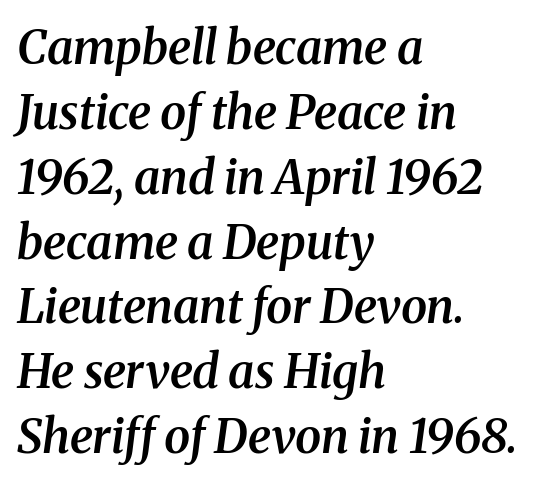
There is no visible air inserted between adjacent glyphs. The font's italic variant was chosen for this text. The line-height multiplier appears to be the usual default. Each letter keeps its own natural width here, so spacing adapts to shape.
